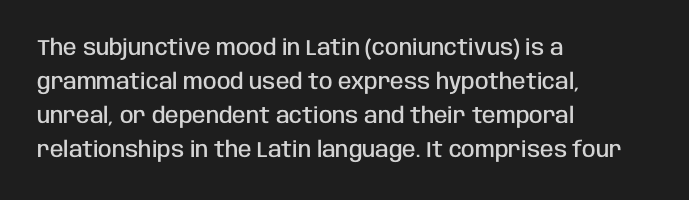
{"italic": "no", "bold": "semi", "underline": "no", "align": "left", "line_spacing": "normal", "line_spacing_ratio": 1.54, "letter_spacing": "normal", "letter_spacing_em": 0.0, "glyph_px": 22}
